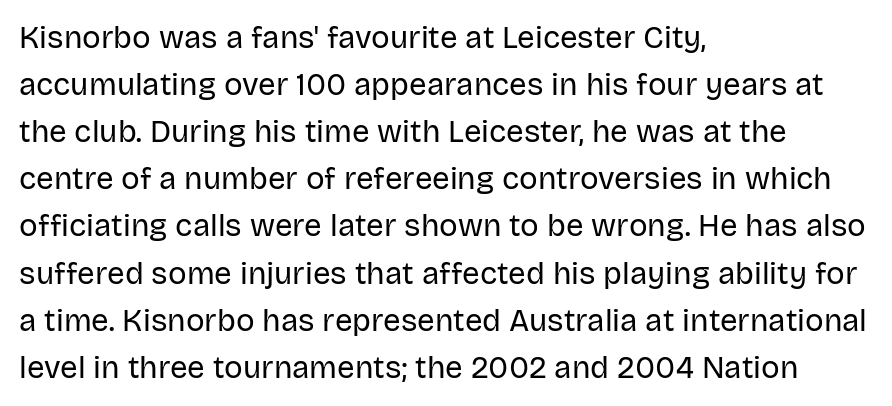
The image shows 31 px regular-weight sans-serif type, upright; set left-aligned, normal line spacing (1.52x), normal letter spacing, not underlined; low stroke contrast and a large x-height.
